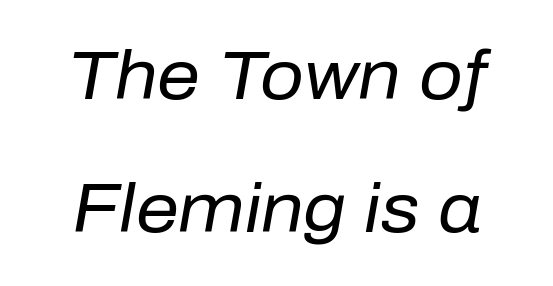
Descenders are the only things crossing below the line. The face used here is proportionally spaced, like ordinary book or web type. This sample trades compactness for vertical openness between lines. What stands out about the letter spacing? Nothing — it is the standard amount. Is the type heavy? It reads as light-to-regular instead.
